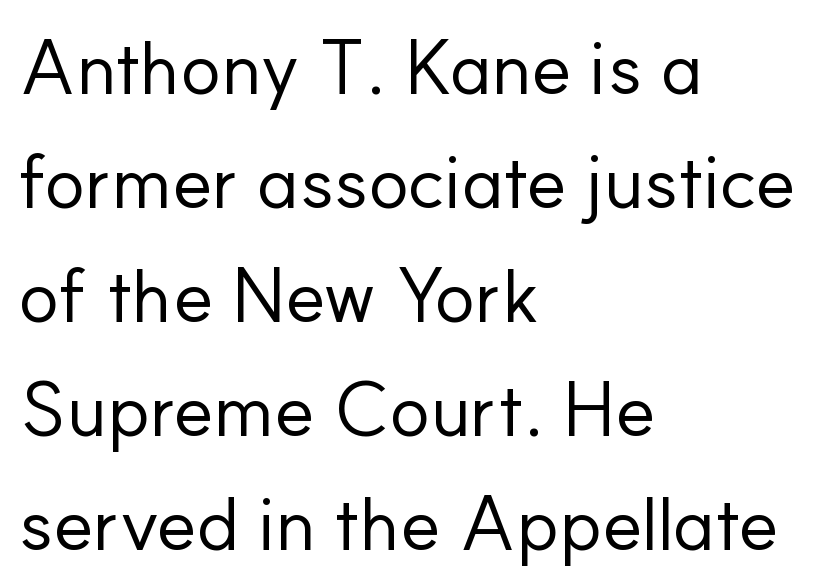
Q: Is the text bold? A: No.
Q: Is the text italic (slanted)? A: No, it is upright.
Q: Is the typeface a serif or a sans-serif typeface? A: Sans-serif.
Q: Is the text underlined? A: No.
Q: How is the paragraph aligned? A: Left-aligned.
Q: Is the spacing between letters normal or unusually wide? A: Normal.
Q: Is the spacing between lines tight, normal or loose? A: Normal.
Q: Width (condensed, normal, or wide)? A: Normal.
Q: Stroke contrast? A: Low.
Q: x-height? A: Small.
Q: Monospaced? A: No.
